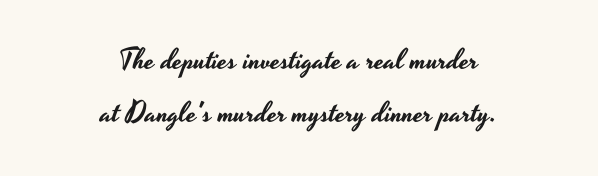
Q: Is the text italic (slanted)? A: Yes.
Q: Is the typeface a serif or a sans-serif typeface? A: Sans-serif.
Q: Is the text underlined? A: No.
Q: How is the paragraph aligned? A: Centered.
Q: Is the spacing between letters normal or unusually wide? A: Normal.
Q: Width (condensed, normal, or wide)? A: Wide.
Q: Stroke contrast? A: Low.
Q: x-height? A: Small.
Q: Monospaced? A: No.
